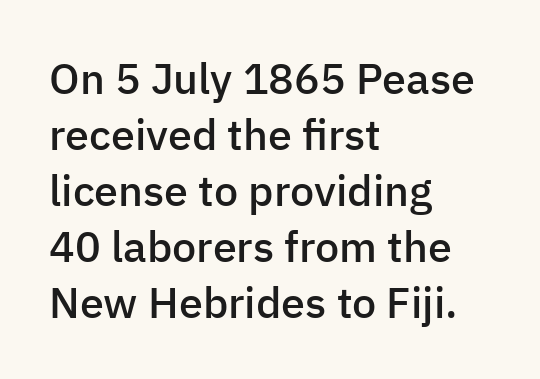
The image shows 43 px semibold sans-serif type, upright; set left-aligned, normal line spacing (1.3x), normal letter spacing, not underlined; low stroke contrast and a medium x-height.
